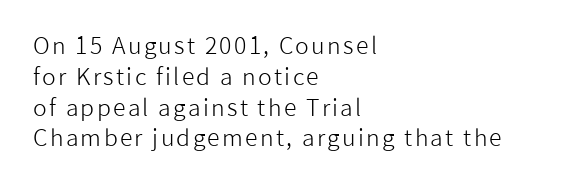
{"italic": "no", "bold": "no", "underline": "no", "align": "left", "line_spacing": "normal", "line_spacing_ratio": 1.34, "glyph_px": 23}
